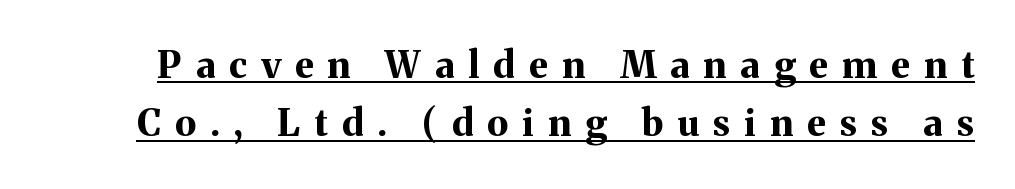
The image shows 37 px bold serif type, upright; set normal line spacing (1.58x), unusually wide letter spacing (+0.38 em), underlined; medium stroke contrast and a medium x-height.
